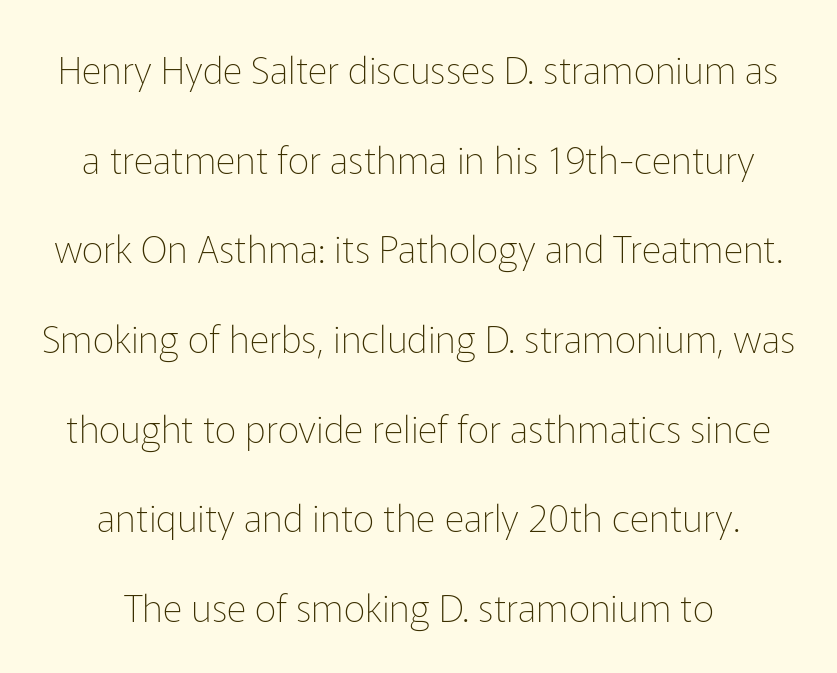
Is the letter spacing exaggerated? No — it looks like the ordinary default. The font's upright variant was chosen for this text. The words here are not underlined. Is the stroke heavy? The answer is a plain regular-or-lighter.
